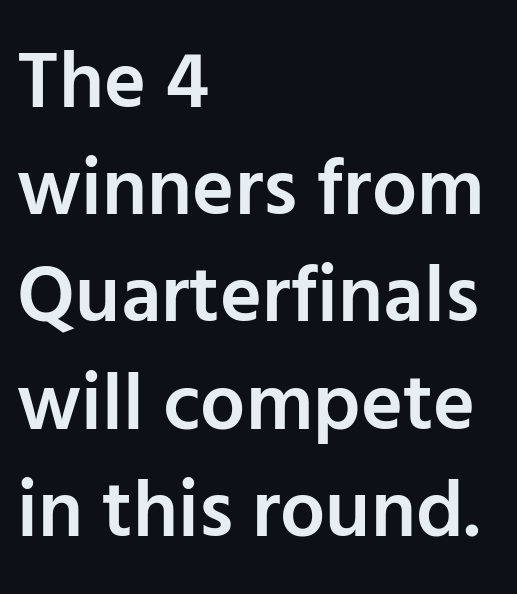
{"serif": "no", "italic": "no", "bold": "semi", "weight": "semibold", "width": "normal", "stroke_contrast": "low", "x_height": "medium", "monospaced": "no", "underline": "no", "align": "left", "line_spacing": "normal", "line_spacing_ratio": 1.34, "letter_spacing": "normal", "letter_spacing_em": 0.0, "glyph_px": 80}
